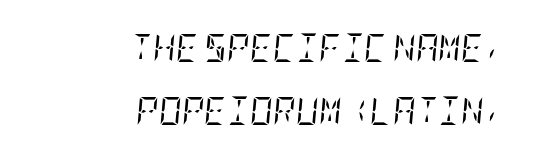
No chunkiness to these letters — they're not bold. The vertical gap from one line to the next is large. The zone under the glyphs is completely vacant. Does extra space separate the letters? No, they use regular spacing. Italic: yes, the glyphs are oblique. The passage is arranged like a letterhead date or caption credit — flush right.
